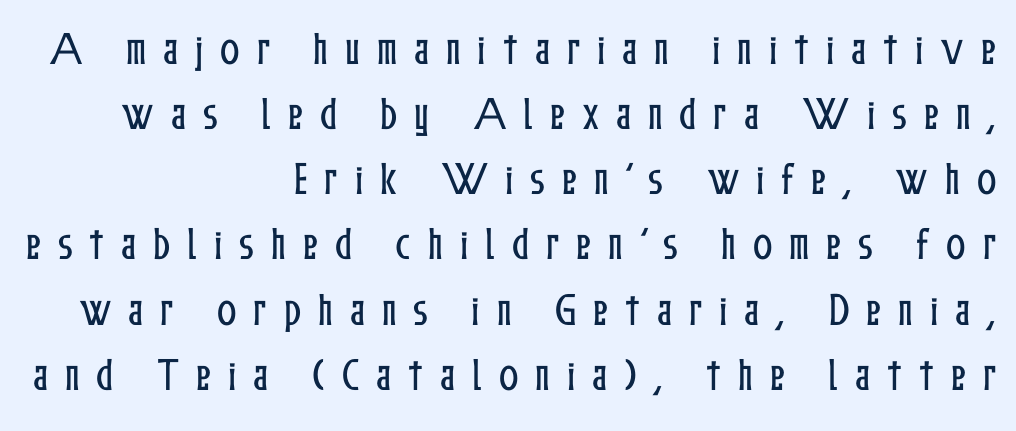
The image shows 36 px condensed type, upright; set right-aligned, line spacing 1.81x, unusually wide letter spacing (+0.47 em), not underlined; low stroke contrast and a medium x-height.
